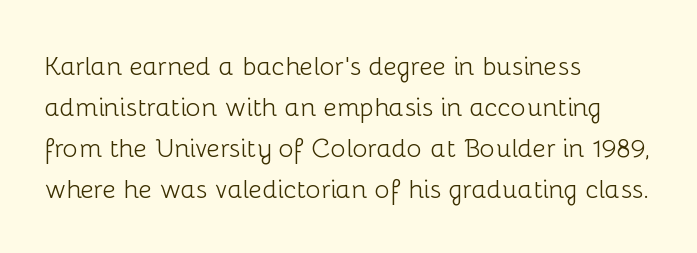
The words here are not underlined. Unbolded letterforms with no extra heft. Quick note: interline space is typical. These lines stack with their left ends in a neat column. Ordinary non-slanted type is in use. Here the glyphs are tracked normally, forming tight word shapes.
